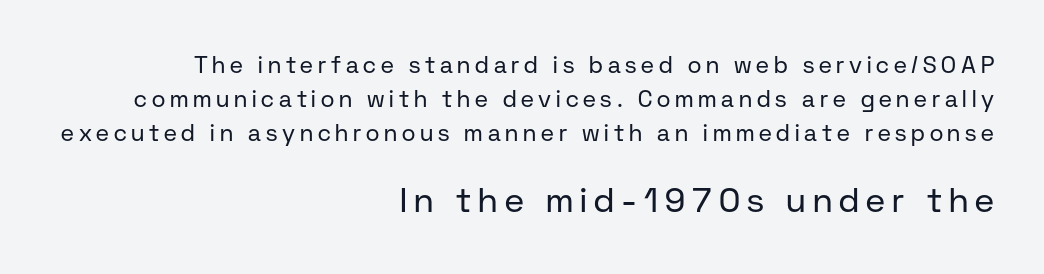
Q: Is the text bold? A: No.
Q: Is the text italic (slanted)? A: No, it is upright.
Q: Is the typeface a serif or a sans-serif typeface? A: Sans-serif.
Q: Is the text underlined? A: No.
Q: How is the paragraph aligned? A: Right-aligned.
Q: Is the spacing between letters normal or unusually wide? A: Unusually wide.
Q: Is the spacing between lines tight, normal or loose? A: Normal.
Q: Which block of text is set in a larger size, the first (top) or the second (bottom)? A: The second (bottom) one.
Q: Width (condensed, normal, or wide)? A: Normal.
Q: Stroke contrast? A: Low.
Q: x-height? A: Medium.
Q: Monospaced? A: No.
